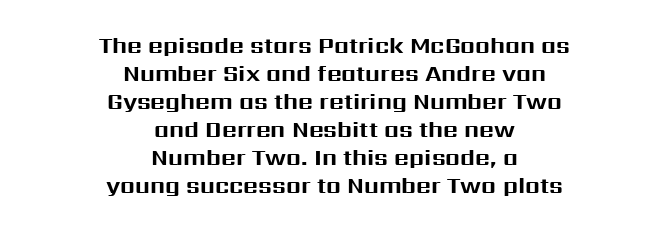
Q: Is the text bold? A: Yes.
Q: Is the text italic (slanted)? A: No, it is upright.
Q: Is the text underlined? A: No.
Q: How is the paragraph aligned? A: Centered.
Q: Is the spacing between letters normal or unusually wide? A: Normal.
